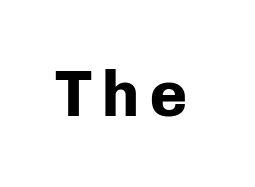
The image shows 65 px bold sans-serif type, upright, monospaced; set not underlined; low stroke contrast and a medium x-height.
